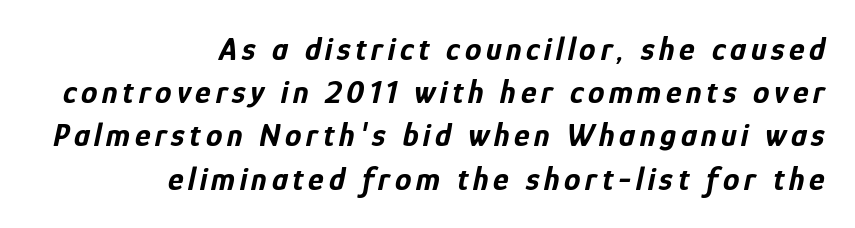
Q: Is the text bold? A: Yes.
Q: Is the text italic (slanted)? A: Yes, it leans right by about 12 degrees.
Q: Is the text underlined? A: No.
Q: How is the paragraph aligned? A: Right-aligned.
Q: Is the spacing between lines tight, normal or loose? A: Normal.
Q: Width (condensed, normal, or wide)? A: Condensed.
Q: Stroke contrast? A: Low.
Q: x-height? A: Medium.
Q: Monospaced? A: No.
